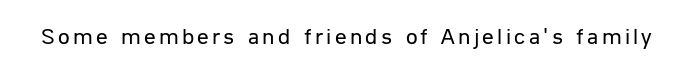
Honestly, there is no underline to notice here at all. This is roman type, the default non-slanted kind. Weight: not bold — regular or lighter.
